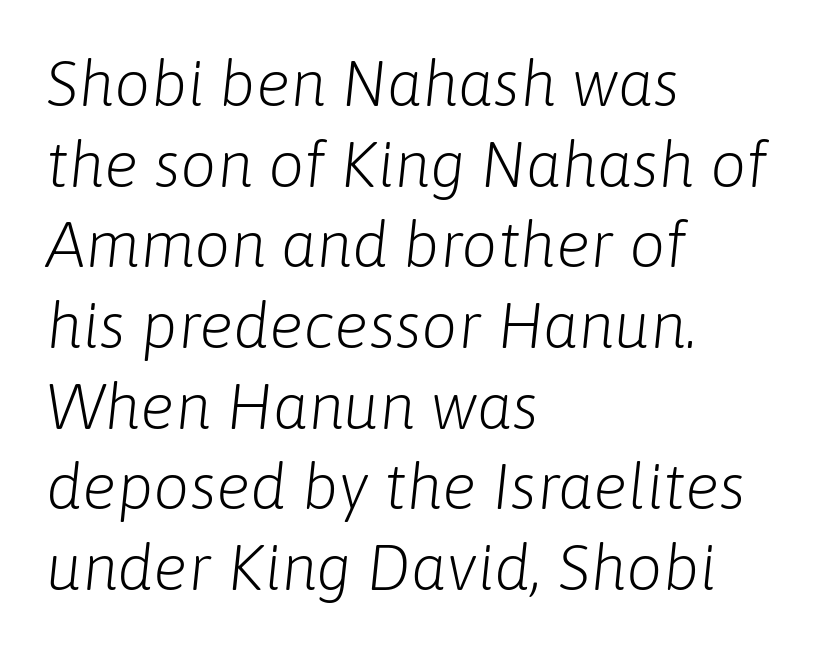
The cut favours lightness, reaching ordinary text weight at its darkest. The string is rendered with underlining switched off. Rows of type keep a routine distance in the vertical direction. Leftover space on each line is placed entirely after the last word. Each word holds together tightly as a unit, with standard inter-letter gaps.
